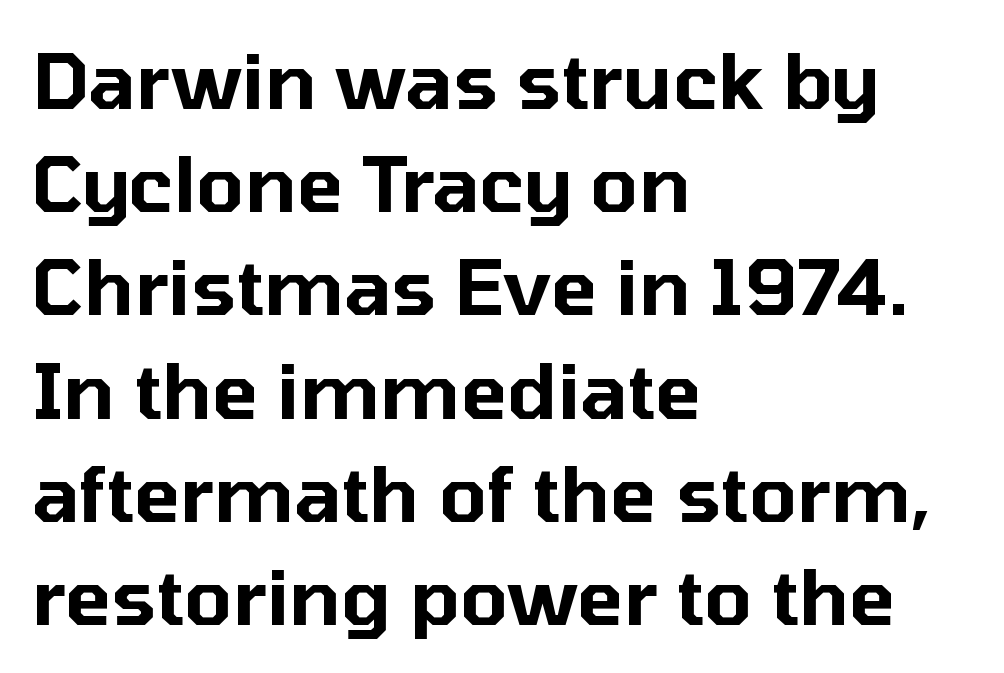
The image shows 77 px sans-serif type, upright; set left-aligned, normal line spacing (1.34x), normal letter spacing, not underlined; low stroke contrast and a medium x-height.
